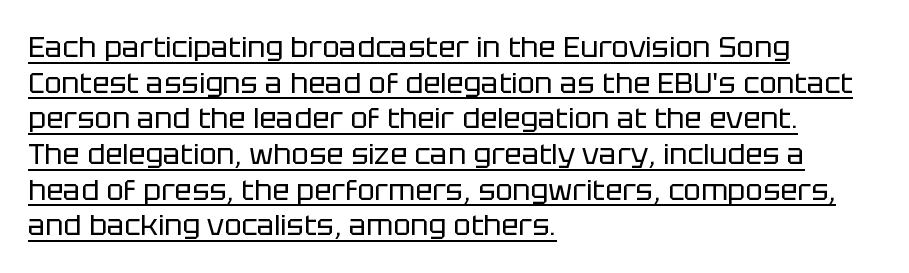
{"serif": "no", "italic": "no", "bold": "no", "weight": "regular", "width": "normal", "stroke_contrast": "low", "x_height": "large", "monospaced": "no", "underline": "yes", "align": "left", "line_spacing_ratio": 1.23, "letter_spacing": "normal", "letter_spacing_em": 0.0, "glyph_px": 29}
